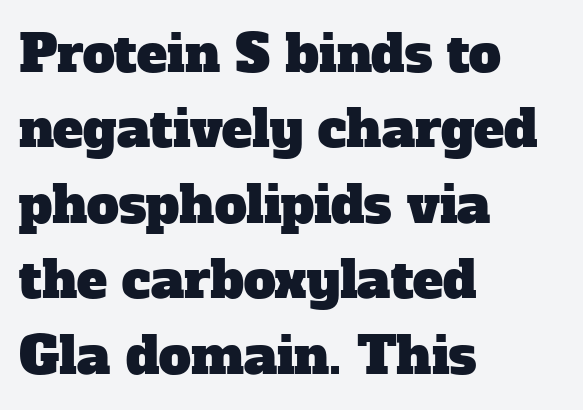
You could call the tracking neutral — neither tight nor loose. Line starts are locked; line ends wander. The block of text has a typical density, with ordinary space between rows. The passage shown is typed in a proportional face where columns would drift.
